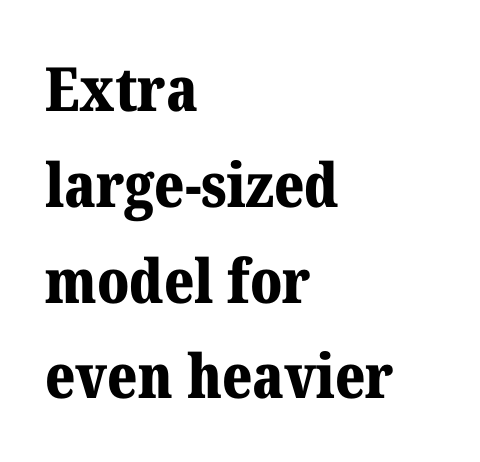
Q: Is the text bold? A: Yes.
Q: Is the text italic (slanted)? A: No, it is upright.
Q: Is the typeface a serif or a sans-serif typeface? A: Serif.
Q: Is the text underlined? A: No.
Q: How is the paragraph aligned? A: Left-aligned.
Q: Is the spacing between letters normal or unusually wide? A: Normal.
Q: Is the spacing between lines tight, normal or loose? A: Normal.
Q: Width (condensed, normal, or wide)? A: Normal.
Q: Stroke contrast? A: Medium.
Q: x-height? A: Medium.
Q: Monospaced? A: No.
